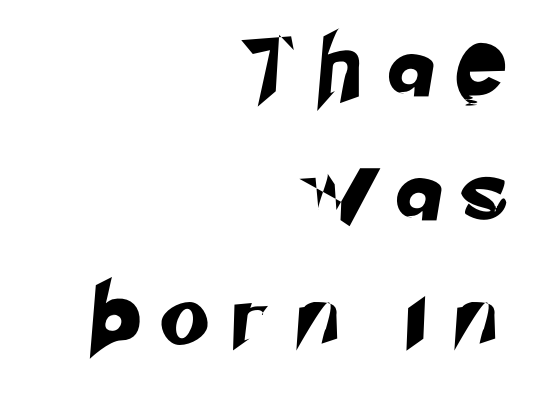
The image shows 62 px sans-serif type; set right-aligned, loose line spacing (2.0x), unusually wide letter spacing (+0.49 em), not underlined; low stroke contrast and a small x-height.
